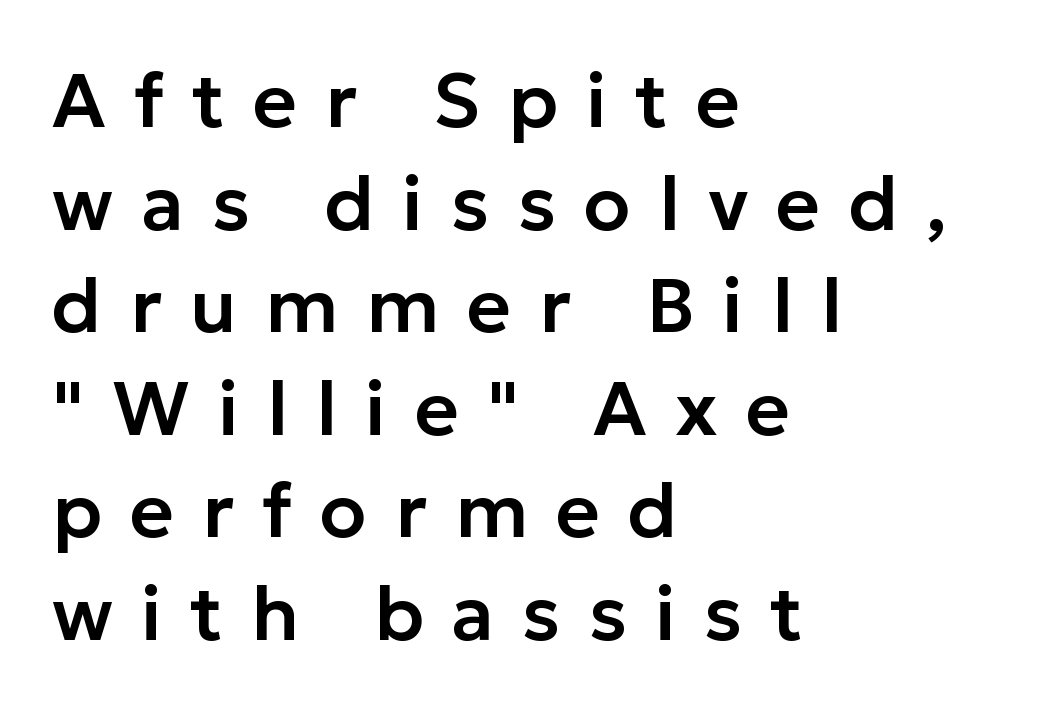
Is the letter spacing exaggerated? Yes — the characters are pushed far apart. Typeset ragged right — the left edge is the straight one. Regarding serifs, this sample does without them. The vertical gap from one line to the next is medium.
